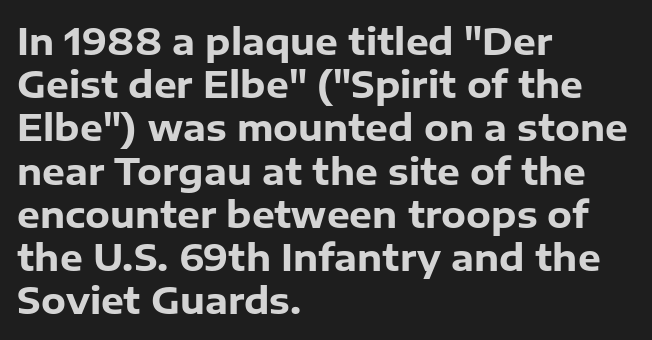
What weight is shown? A full bold with thick strokes. The rendering uses natural spacing where letterforms have individual widths. Each line starts at the same left margin while the right side varies. The tracking reads as untouched default to a designer's eye. The letters carry no serifs — their stems end cleanly without finishing strokes. Quick note: underline off.
